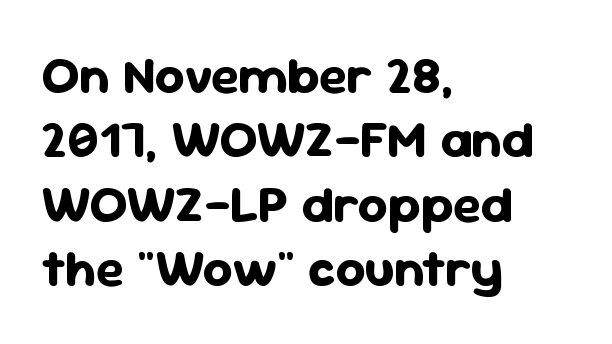
Q: Is the text bold? A: Yes.
Q: Is the text italic (slanted)? A: No, it is upright.
Q: Is the typeface a serif or a sans-serif typeface? A: Sans-serif.
Q: Is the text underlined? A: No.
Q: How is the paragraph aligned? A: Left-aligned.
Q: Is the spacing between letters normal or unusually wide? A: Normal.
Q: Width (condensed, normal, or wide)? A: Normal.
Q: Stroke contrast? A: Low.
Q: x-height? A: Medium.
Q: Monospaced? A: No.
